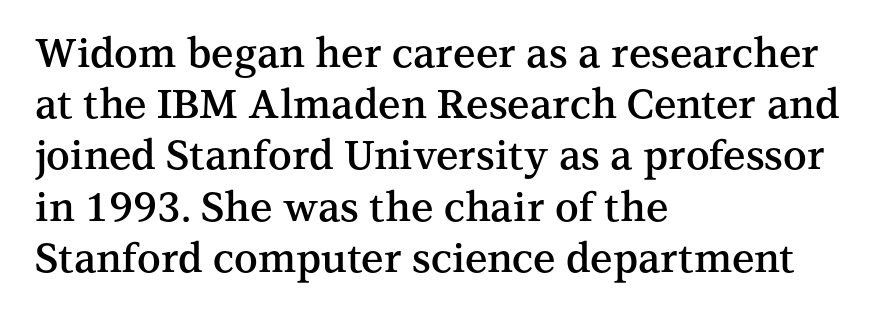
The image shows 40 px semibold serif type, upright; set left-aligned, normal line spacing (1.28x), normal letter spacing, not underlined; medium stroke contrast and a medium x-height.
